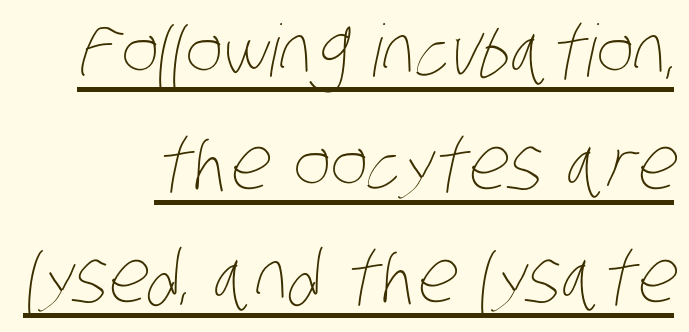
Compared with typical body copy, the letter spacing here is the same. A normal amount of white space separates one row of letters from the next. Right-aligned paragraph, ragged on the left. The letters look calm and open, with moderate or lighter stems. Looks like regular typesetting: each glyph gets only the width it needs. A continuous stroke trails under the words, as in a hyperlink.
